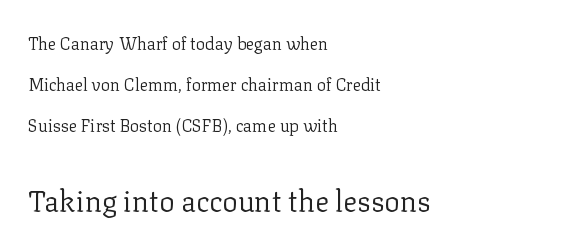
The image shows 29 px regular-weight serif type, upright; set left-aligned, loose line spacing (2.42x), normal letter spacing, not underlined; the second (bottom) block is 1.71x larger; low stroke contrast and a medium x-height.
